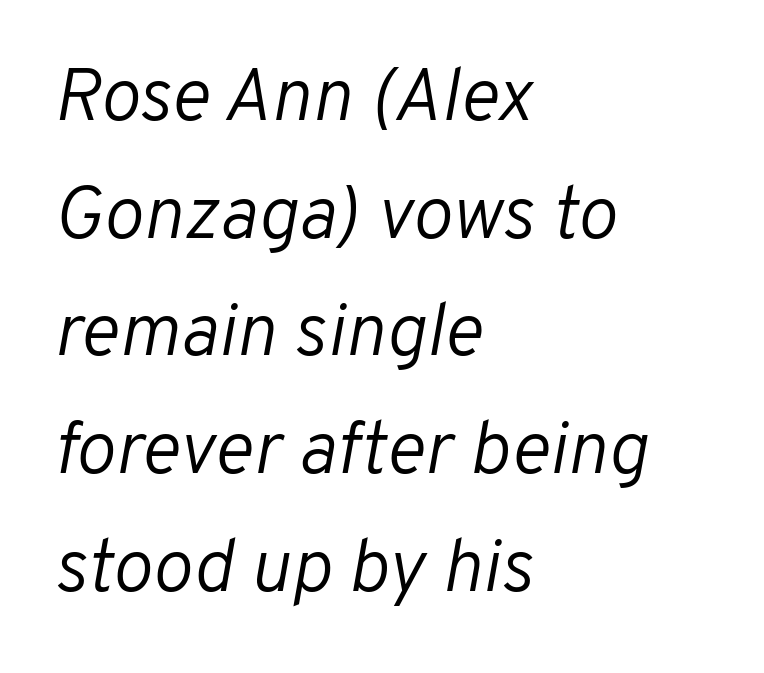
The image shows 75 px light type, italic (leaning right); set left-aligned, normal line spacing (1.57x), normal letter spacing, not underlined; low stroke contrast and a medium x-height.
